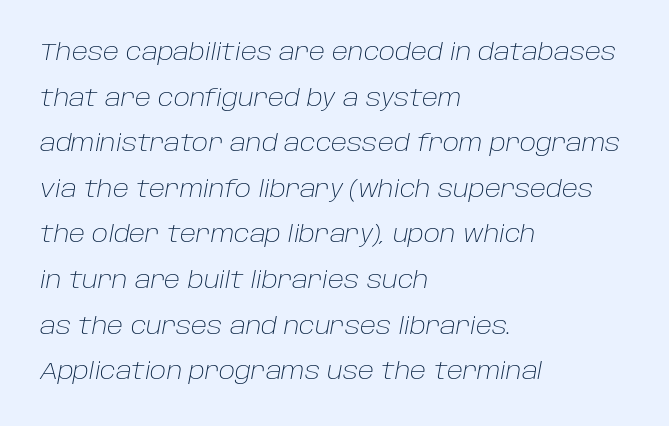
Q: Is the text bold? A: No.
Q: Is the text italic (slanted)? A: Yes, it leans right by about 10 degrees.
Q: Is the text underlined? A: No.
Q: How is the paragraph aligned? A: Left-aligned.
Q: Is the spacing between letters normal or unusually wide? A: Normal.
Q: Is the spacing between lines tight, normal or loose? A: Loose.
